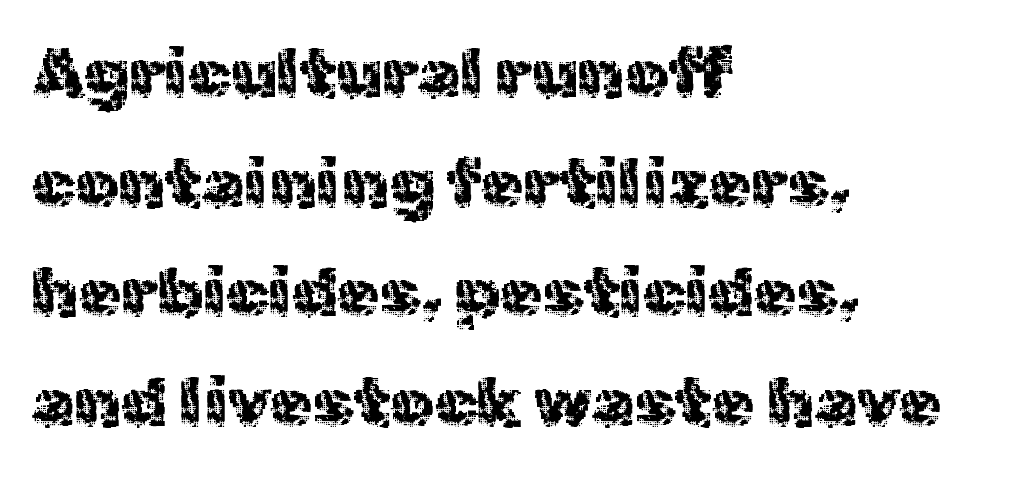
The leading is moderate, giving the passage an even texture. The letters stand straight up with perfectly vertical stems. What stands out about the letter spacing? Nothing — it is the standard amount. Font category for this specimen: sans-serif.
